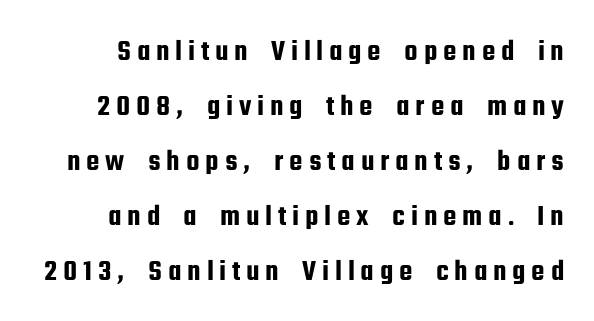
Q: Is the text italic (slanted)? A: No, it is upright.
Q: Is the typeface a serif or a sans-serif typeface? A: Sans-serif.
Q: Is the text underlined? A: No.
Q: Width (condensed, normal, or wide)? A: Condensed.
Q: Stroke contrast? A: Low.
Q: x-height? A: Medium.
Q: Monospaced? A: No.
